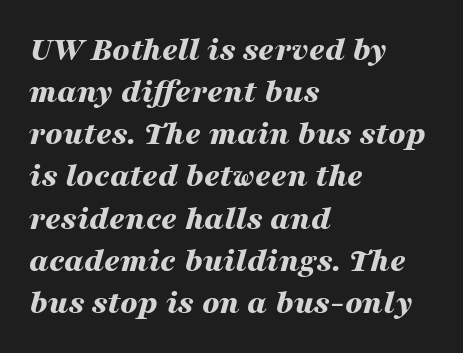
Q: Is the text bold? A: Yes.
Q: Is the text italic (slanted)? A: Yes, it leans right by about 16 degrees.
Q: Is the text underlined? A: No.
Q: How is the paragraph aligned? A: Left-aligned.
Q: Is the spacing between letters normal or unusually wide? A: Normal.
Q: Width (condensed, normal, or wide)? A: Wide.
Q: Stroke contrast? A: Medium.
Q: x-height? A: Medium.
Q: Monospaced? A: No.
